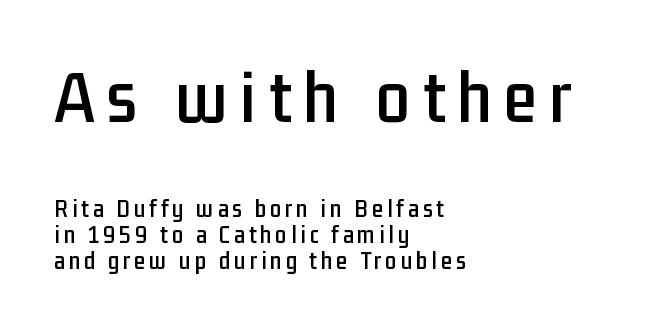
Top chunk: large. Bottom chunk: small. Spacing verdict: proportional, widths tailored to each character. These lines are composed in type without serifs. Unmarked baselines from the first word to the last. A classic flush-left, rag-right setting is used for this passage.
